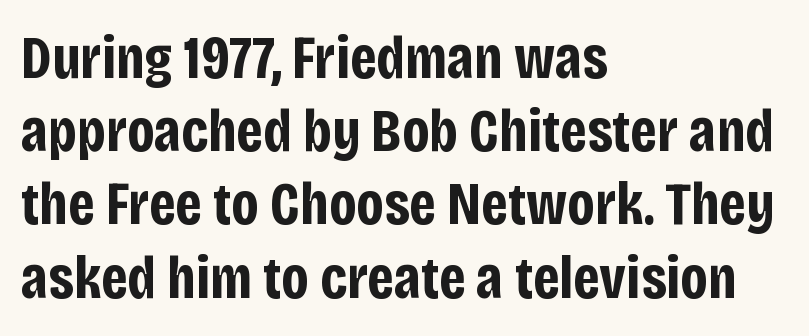
Q: Is the text bold? A: Yes.
Q: Is the text italic (slanted)? A: No, it is upright.
Q: Is the typeface a serif or a sans-serif typeface? A: Sans-serif.
Q: Is the text underlined? A: No.
Q: How is the paragraph aligned? A: Left-aligned.
Q: Is the spacing between letters normal or unusually wide? A: Normal.
Q: Width (condensed, normal, or wide)? A: Condensed.
Q: Stroke contrast? A: Low.
Q: x-height? A: Large.
Q: Monospaced? A: No.
